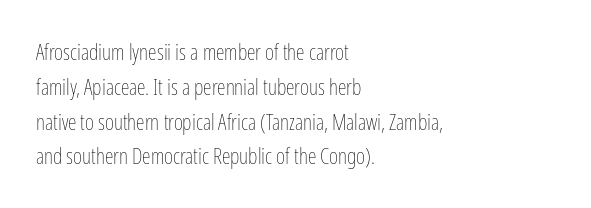
Q: Is the text bold? A: No.
Q: Is the text italic (slanted)? A: No, it is upright.
Q: Is the text underlined? A: No.
Q: How is the paragraph aligned? A: Left-aligned.
Q: Is the spacing between letters normal or unusually wide? A: Normal.
Q: Is the spacing between lines tight, normal or loose? A: Normal.
